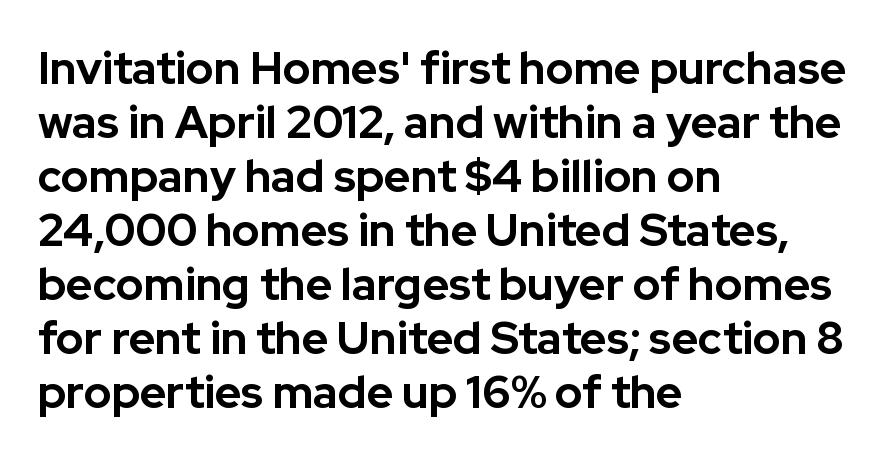
Plenty of ink on the page — the face is bold. Anything drawn beneath the words? Only blank space. Is this a fixed-width face? No — the glyphs have proportional, varying widths. Where is the straight margin? On the left. You can tell from the bare stems that sans-serif type was used.
